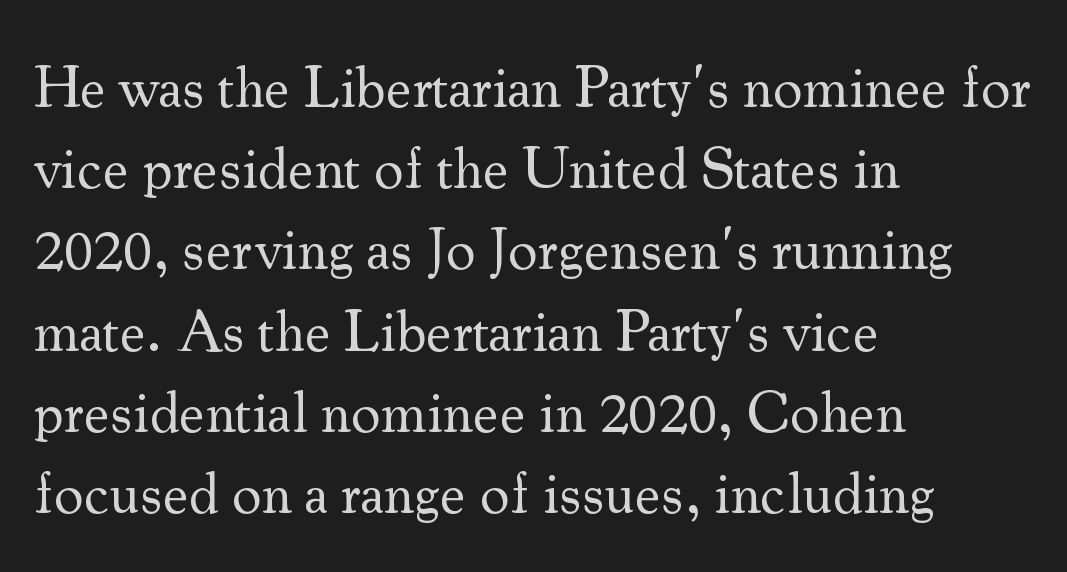
Each letter keeps its own natural width here, so spacing adapts to shape. Whoever set this chose a conventional vertical rhythm. The tracking reads as untouched default to a designer's eye. This rendering features lettering with no underline. The text block is weighted toward the left margin, trailing off unevenly rightward.
